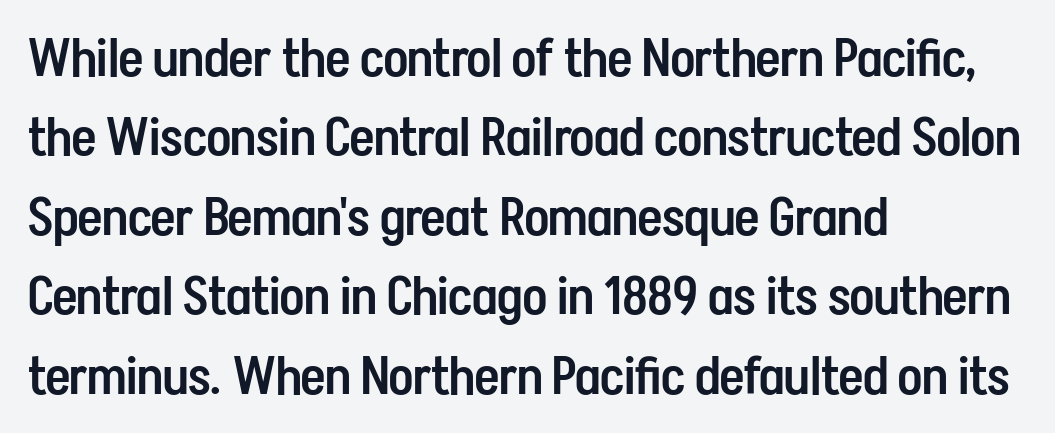
Regarding serifs, this sample does without them. Left-aligned paragraph, ragged on the right. On the weight axis this lands at semibold, roughly 600. When letters stand straight like this, we call the style roman or upright.
